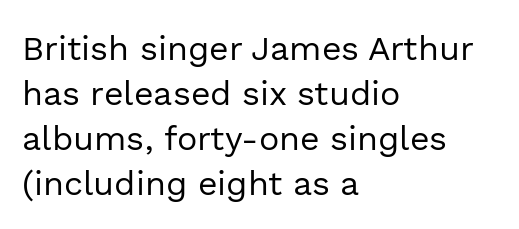
The image shows 34 px regular-weight sans-serif type, upright; set left-aligned, normal line spacing (1.32x), normal letter spacing, not underlined; a medium x-height.
